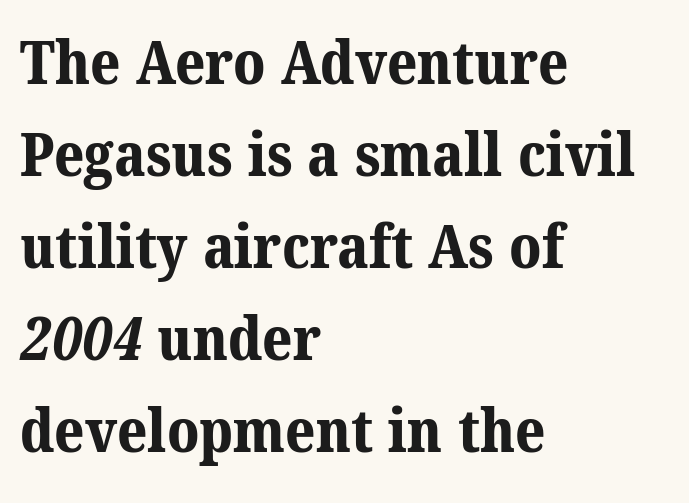
The sample has been set heavy, in full bold. Think of a printed novel: that variable character pitch is what you see here. Line spacing here is normal. Stroke terminals: seriffed. Default kerning and tracking; the words read as compact shapes.
